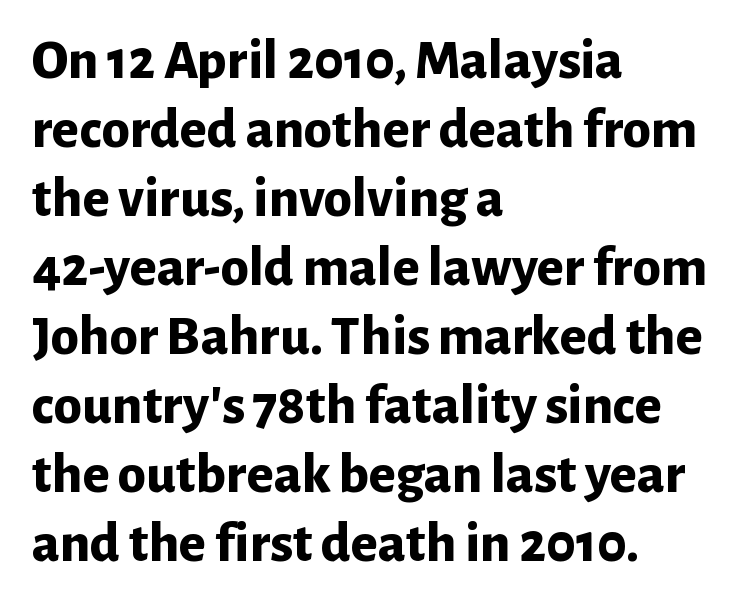
The image shows 57 px bold sans-serif type, upright; set left-aligned, line spacing 1.21x, normal letter spacing, not underlined; low stroke contrast and a medium x-height.
